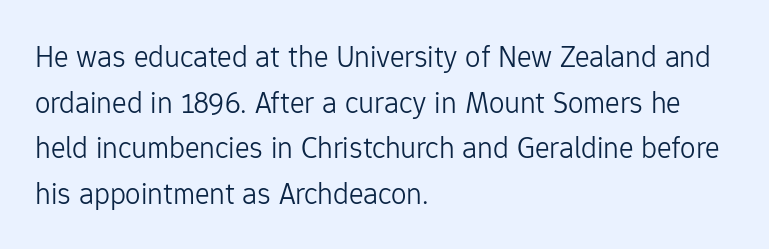
{"serif": "no", "italic": "no", "bold": "no", "weight": "light", "width": "normal", "stroke_contrast": "low", "x_height": "medium", "monospaced": "no", "underline": "no", "align": "left", "line_spacing": "normal", "line_spacing_ratio": 1.47, "letter_spacing": "normal", "letter_spacing_em": 0.0, "glyph_px": 31}
